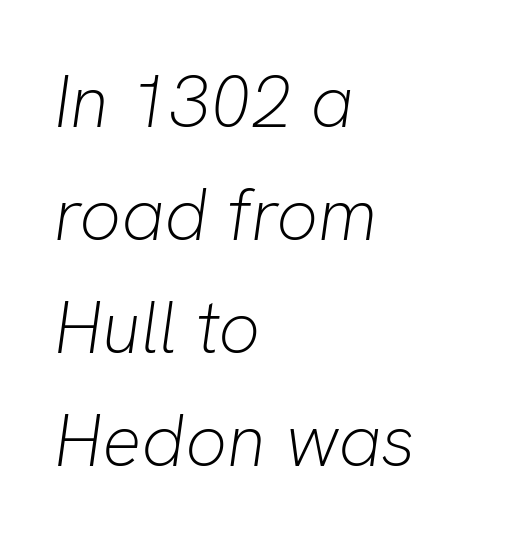
The letterforms sit at book weight or below. Every character sits at an angle, as italics do. Evenly set lines give the paragraph a standard silhouette. The area under the type is left untouched. Proportional: the letters do not fall into vertical columns. Tracking here is standard; glyphs follow each other at the usual distance.
